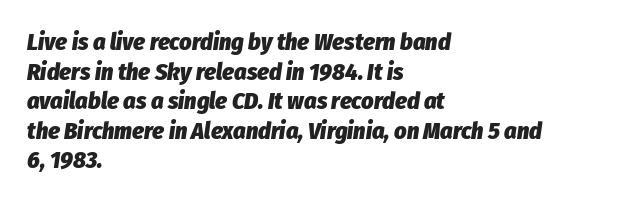
{"italic": "yes", "lean": "right", "slant_degrees": 8, "bold": "yes", "underline": "no", "align": "left", "line_spacing_ratio": 1.23, "letter_spacing": "normal", "letter_spacing_em": 0.0, "glyph_px": 24}
